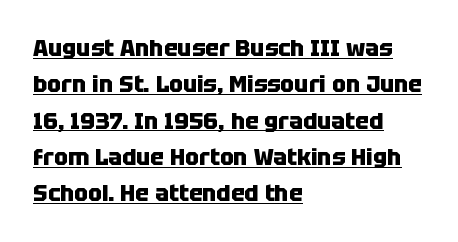
Q: Is the text bold? A: Yes.
Q: Is the text italic (slanted)? A: No, it is upright.
Q: Is the text underlined? A: Yes.
Q: How is the paragraph aligned? A: Left-aligned.
Q: Is the spacing between letters normal or unusually wide? A: Normal.
Q: Is the spacing between lines tight, normal or loose? A: Normal.
